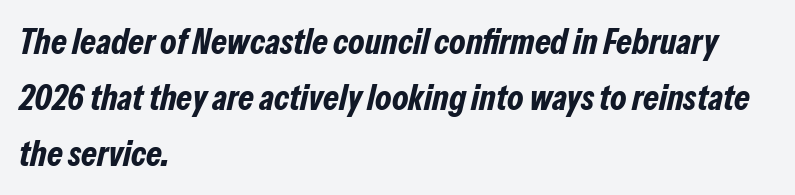
The passage shown leans; its letterforms are oblique. Proportional: the letters do not fall into vertical columns. Each row of text sits above clean, open space. Quick note: interline space is typical. This is heavy type, rendered in bold.
